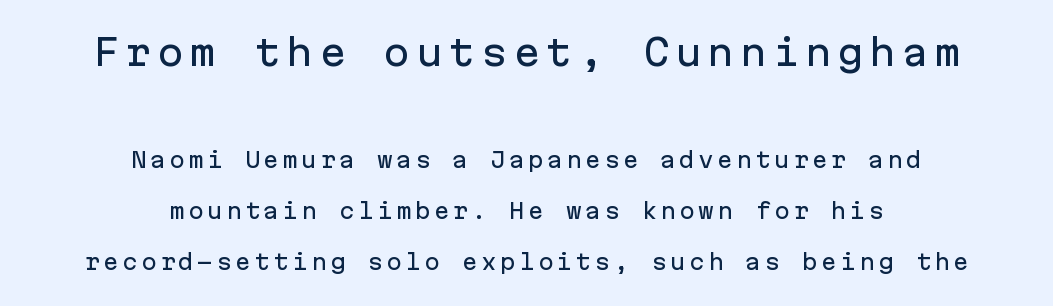
The image shows 36 px sans-serif type, upright, monospaced; set centered, loose line spacing (2.44x), not underlined; the first (top) block is 1.71x larger; low stroke contrast and a medium x-height.
